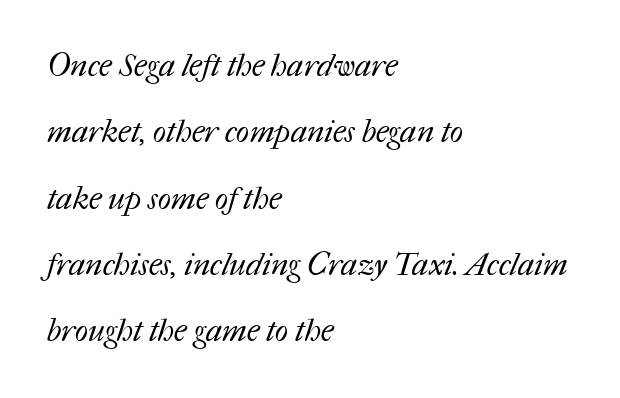
The image shows 31 px regular-weight type; set left-aligned, loose line spacing (2.14x), normal letter spacing, not underlined; medium stroke contrast and a medium x-height.
